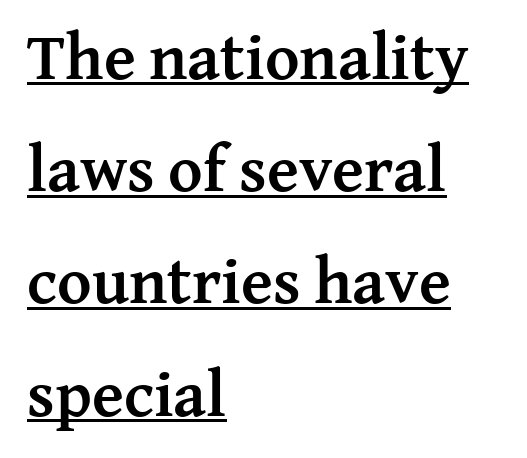
The image shows 66 px semibold serif type, upright; set left-aligned, normal line spacing (1.7x), normal letter spacing, underlined; medium stroke contrast and a medium x-height.
